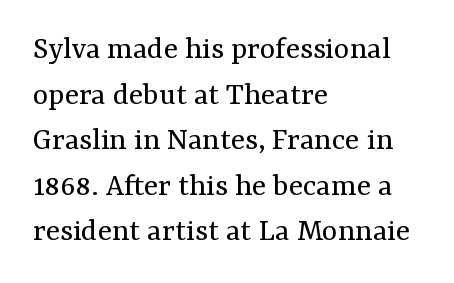
Varying glyph widths throughout — classic text-font behaviour. This is not heavy type; no bold has been used. To sum up the face: it has serifs. Which margin do the lines hug? The left one — the right edge is uneven.
